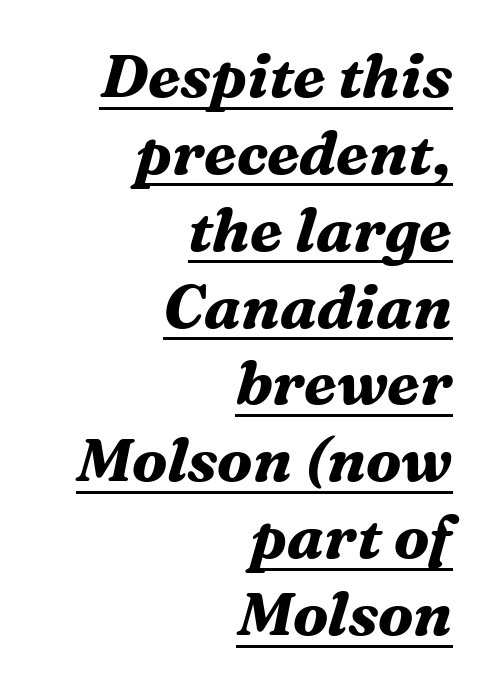
The image shows 61 px bold serif type, italic (leaning right); set right-aligned, normal line spacing (1.26x), normal letter spacing, underlined; medium stroke contrast and a medium x-height.
